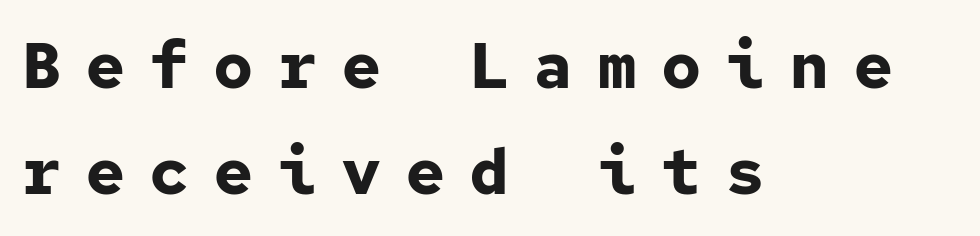
The image shows 64 px bold sans-serif type, upright, monospaced; set left-aligned, normal line spacing (1.65x), unusually wide letter spacing (+0.4 em), not underlined; low stroke contrast and a medium x-height.
